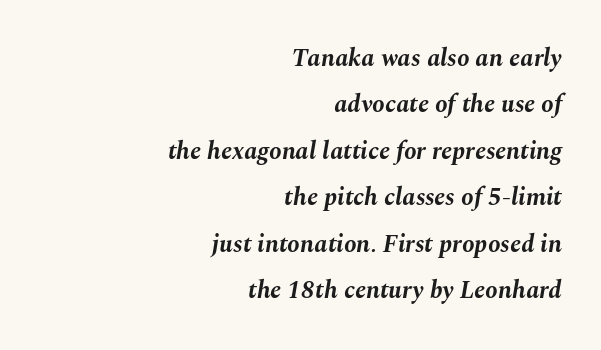
Q: Is the text bold? A: Yes.
Q: Is the text italic (slanted)? A: Yes, it leans right by about 10 degrees.
Q: Is the text underlined? A: No.
Q: How is the paragraph aligned? A: Right-aligned.
Q: Is the spacing between letters normal or unusually wide? A: Normal.
